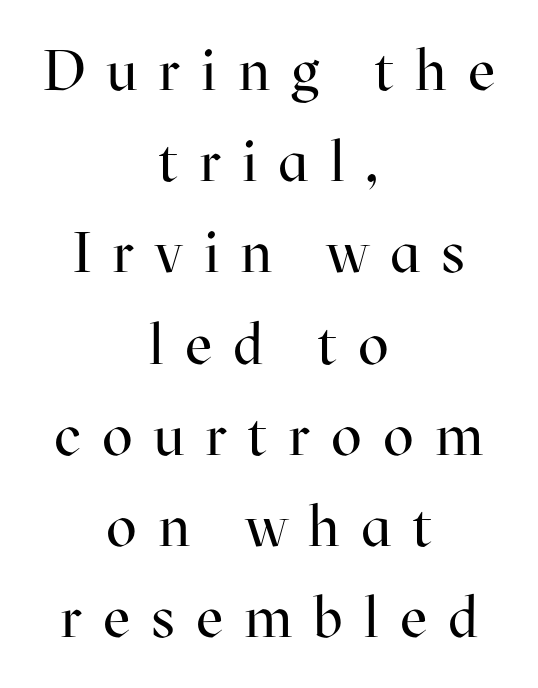
{"serif": "yes", "italic": "no", "bold": "no", "weight": "regular", "width": "normal", "stroke_contrast": "high", "x_height": "medium", "monospaced": "no", "underline": "no", "align": "center", "line_spacing": "normal", "line_spacing_ratio": 1.6, "letter_spacing": "wide", "letter_spacing_em": 0.37, "glyph_px": 57}
